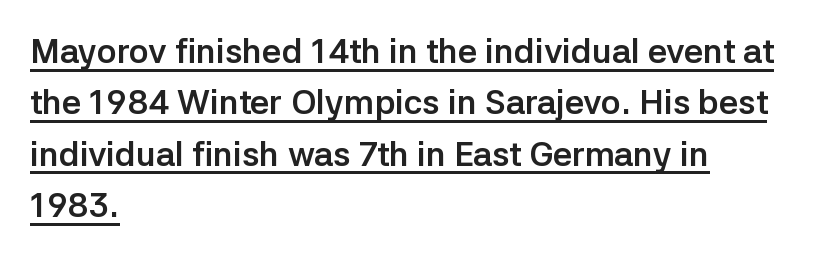
The image shows 34 px semibold sans-serif type, upright; set left-aligned, normal line spacing (1.51x), normal letter spacing, underlined; low stroke contrast and a medium x-height.
